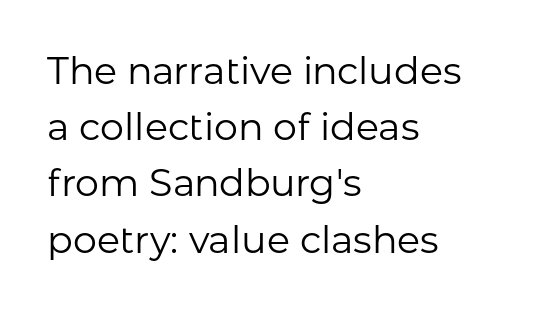
{"serif": "no", "italic": "no", "bold": "no", "weight": "regular", "width": "normal", "stroke_contrast": "low", "x_height": "medium", "monospaced": "no", "underline": "no", "align": "left", "line_spacing": "normal", "line_spacing_ratio": 1.48, "letter_spacing": "normal", "letter_spacing_em": 0.0, "glyph_px": 38}
